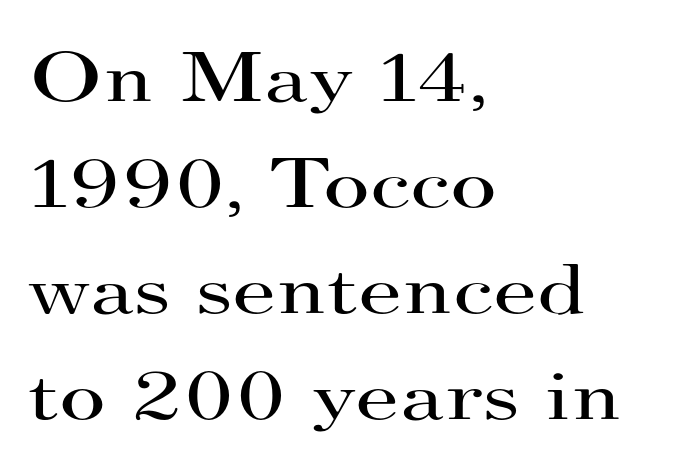
Nobody touched the tracking dial on this one. Nope, not italic — everything's standing straight. This rendering uses left alignment, leaving the right contour irregular. Old-style or modern, the face here clearly has serifs.
